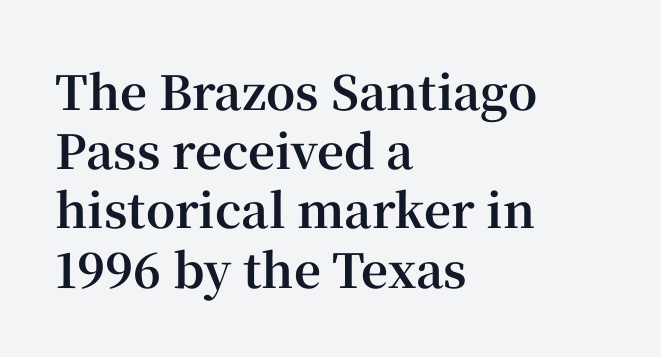
{"serif": "yes", "italic": "no", "bold": "yes", "weight": "bold", "width": "normal", "stroke_contrast": "high", "x_height": "medium", "monospaced": "no", "underline": "no", "align": "left", "line_spacing": "normal", "line_spacing_ratio": 1.26, "letter_spacing": "normal", "letter_spacing_em": 0.0, "glyph_px": 47}
